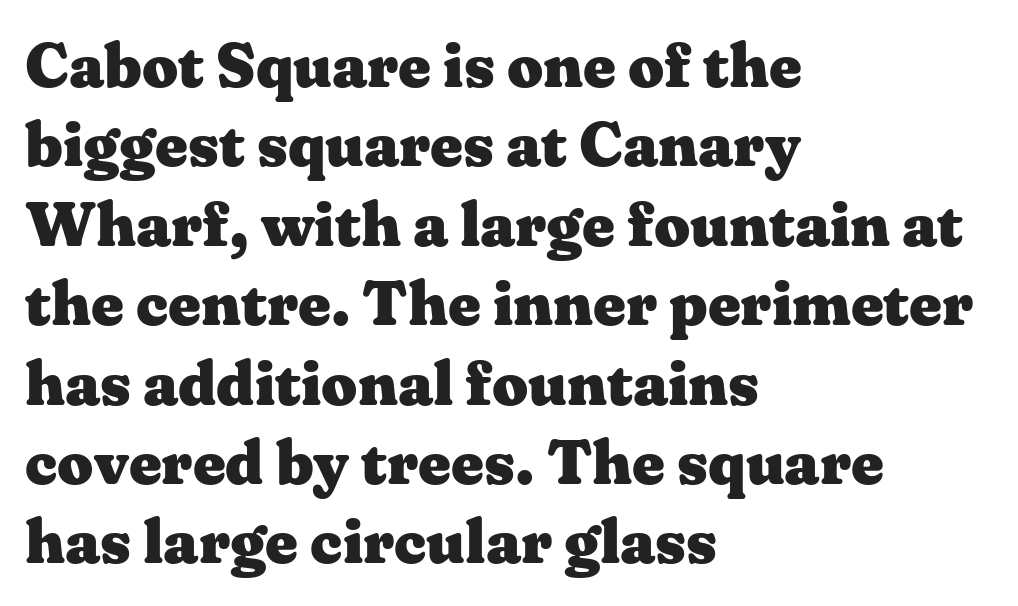
{"serif": "yes", "italic": "no", "bold": "yes", "weight": "heavy", "width": "wide", "stroke_contrast": "medium", "x_height": "medium", "monospaced": "no", "underline": "no", "align": "left", "line_spacing": "normal", "line_spacing_ratio": 1.26, "letter_spacing": "normal", "letter_spacing_em": 0.0, "glyph_px": 63}
